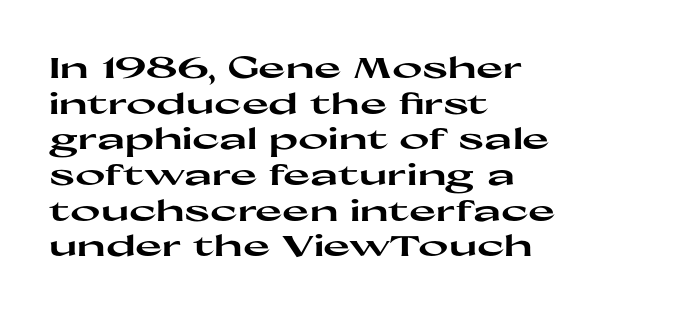
Here the designer chose a conventional face with non-uniform glyph widths. Do the letters lean? They stand straight. Glance below the letters and you will spot only blank space. The characters display no serif detailing; their extremities are plain. Is the type bold? Yes — the strokes are clearly thick and heavy.
